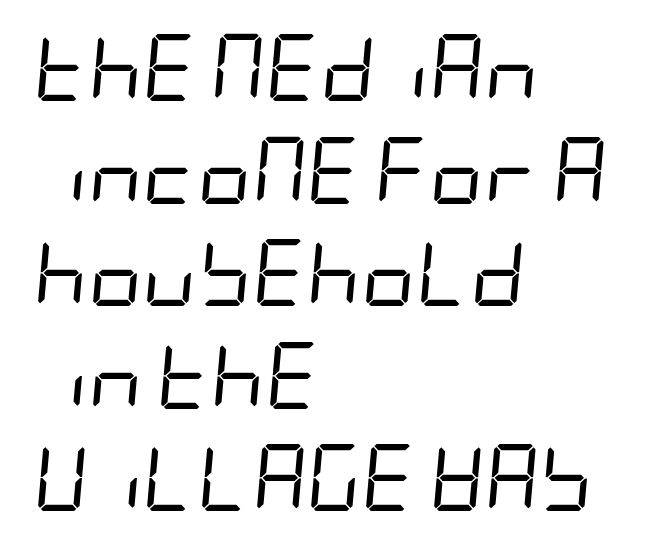
The image shows 67 px regular-weight, condensed type, italic (leaning right); set left-aligned, normal line spacing (1.53x), normal letter spacing, not underlined; low stroke contrast and a large x-height.
